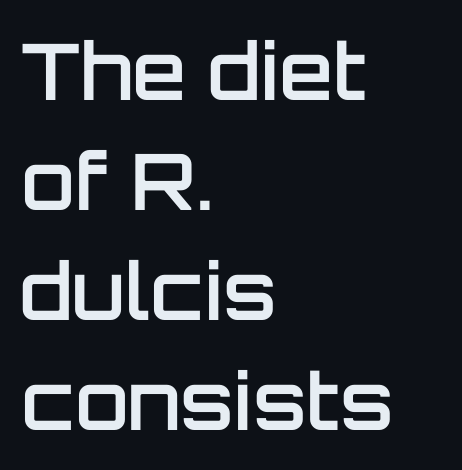
{"serif": "no", "italic": "no", "bold": "semi", "weight": "semibold", "width": "normal", "stroke_contrast": "low", "x_height": "large", "monospaced": "no", "underline": "no", "align": "left", "line_spacing": "normal", "line_spacing_ratio": 1.41, "letter_spacing": "normal", "letter_spacing_em": 0.0, "glyph_px": 78}
